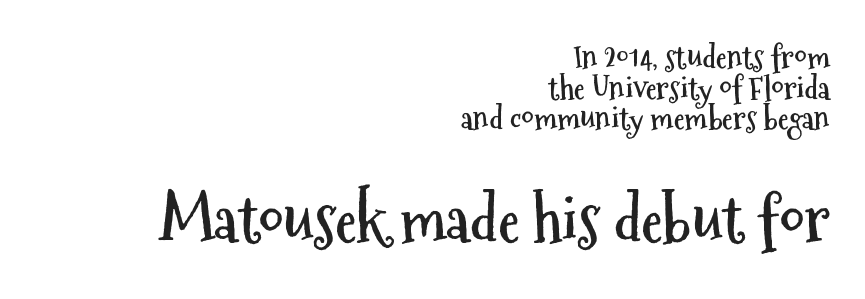
The image shows 62 px semibold, condensed sans-serif type, upright; set right-aligned, tight line spacing (0.99x), normal letter spacing, not underlined; the second (bottom) block is 2.0x larger; medium stroke contrast and a medium x-height.
